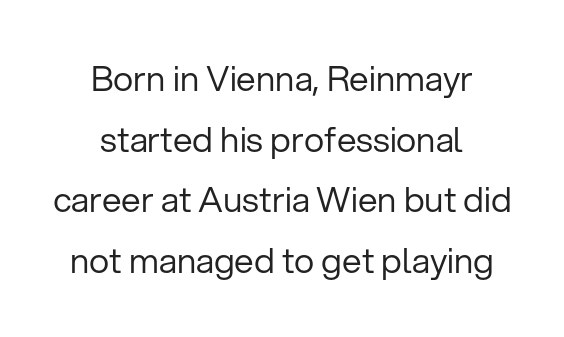
The image shows 35 px regular-weight sans-serif type, upright; set centered, line spacing 1.73x, normal letter spacing, not underlined; low stroke contrast and a medium x-height.
